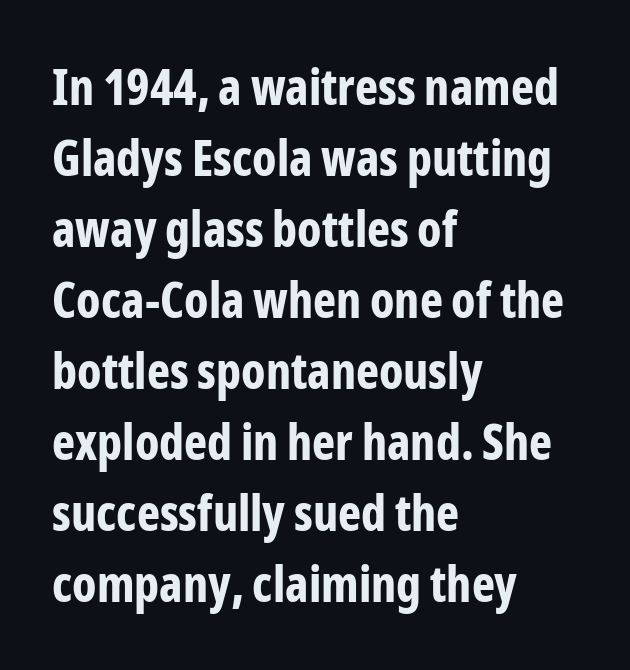
The image shows 49 px bold, condensed sans-serif type, upright; set left-aligned, normal line spacing (1.45x), normal letter spacing, not underlined; low stroke contrast and a medium x-height.
